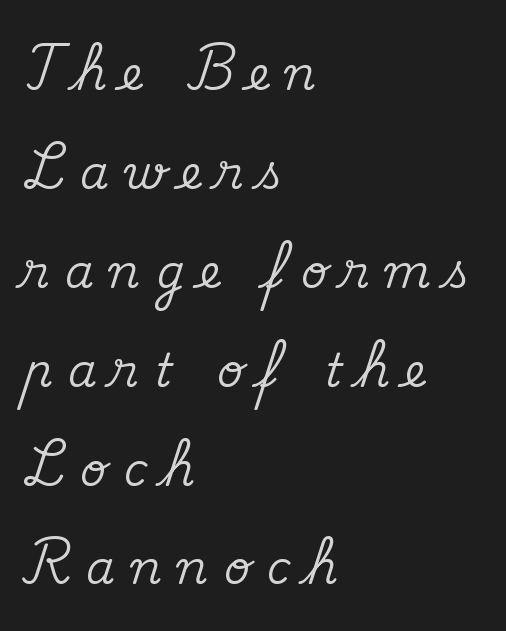
Q: Is the text italic (slanted)? A: Yes.
Q: Is the typeface a serif or a sans-serif typeface? A: Serif.
Q: Is the text underlined? A: No.
Q: How is the paragraph aligned? A: Left-aligned.
Q: Is the spacing between letters normal or unusually wide? A: Unusually wide.
Q: Is the spacing between lines tight, normal or loose? A: Loose.
Q: Width (condensed, normal, or wide)? A: Normal.
Q: Stroke contrast? A: Medium.
Q: x-height? A: Small.
Q: Monospaced? A: No.
